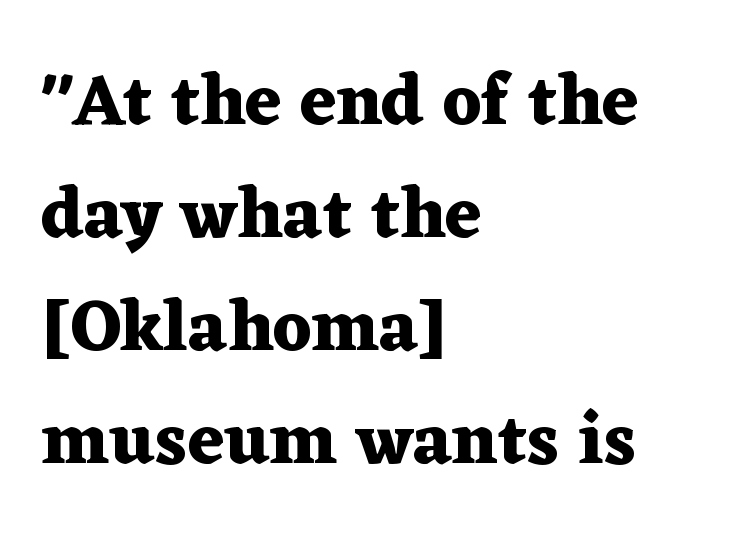
The image shows 72 px heavy, wide serif type, upright; set left-aligned, normal line spacing (1.57x), normal letter spacing, not underlined; medium stroke contrast and a medium x-height.
